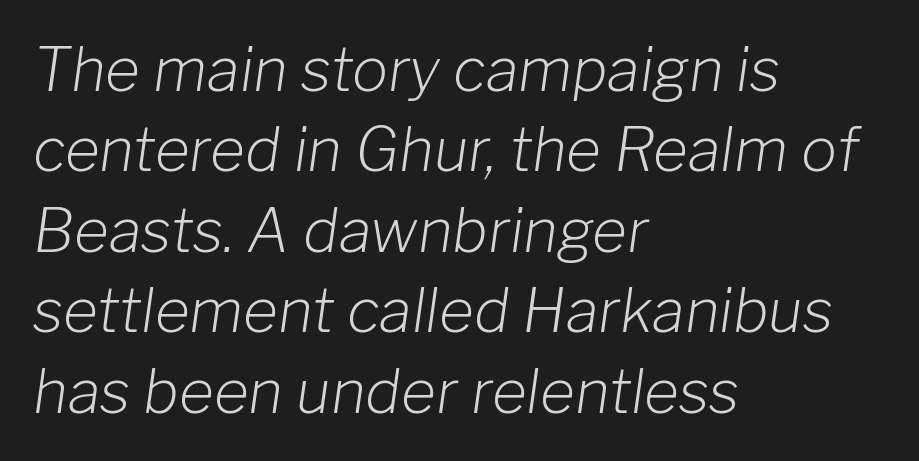
{"italic": "yes", "lean": "right", "slant_degrees": 8, "bold": "no", "weight": "light", "width": "normal", "stroke_contrast": "low", "x_height": "medium", "monospaced": "no", "underline": "no", "align": "left", "line_spacing": "normal", "line_spacing_ratio": 1.34, "letter_spacing": "normal", "letter_spacing_em": 0.0, "glyph_px": 60}
